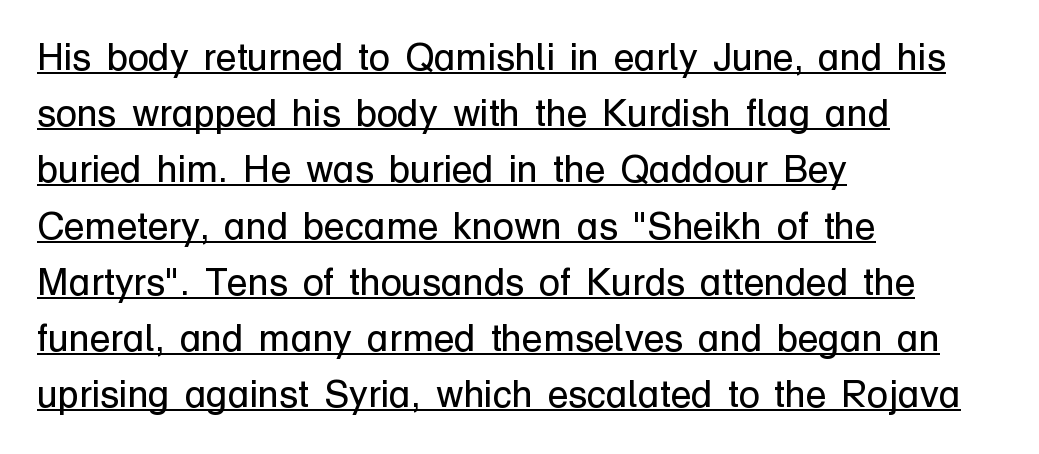
These lines sit exactly where default settings would place them. The letterforms sit shoulder to shoulder at normal distance. Each letter keeps its own natural width here, so spacing adapts to shape. Ink coverage per letter is moderate at most.
